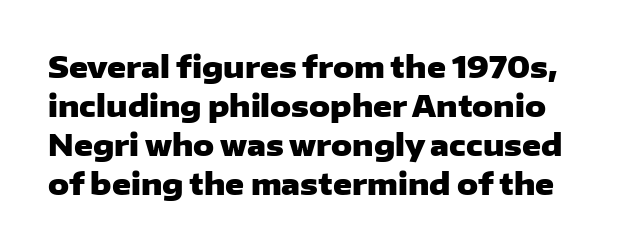
Q: Is the text bold? A: Yes.
Q: Is the text italic (slanted)? A: No, it is upright.
Q: Is the typeface a serif or a sans-serif typeface? A: Sans-serif.
Q: Is the text underlined? A: No.
Q: Is the spacing between letters normal or unusually wide? A: Normal.
Q: Is the spacing between lines tight, normal or loose? A: Normal.
Q: Width (condensed, normal, or wide)? A: Wide.
Q: Stroke contrast? A: Low.
Q: x-height? A: Medium.
Q: Monospaced? A: No.
